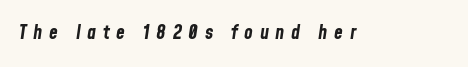
The image shows 20 px bold type, italic (leaning right); set unusually wide letter spacing (+0.33 em), not underlined.
